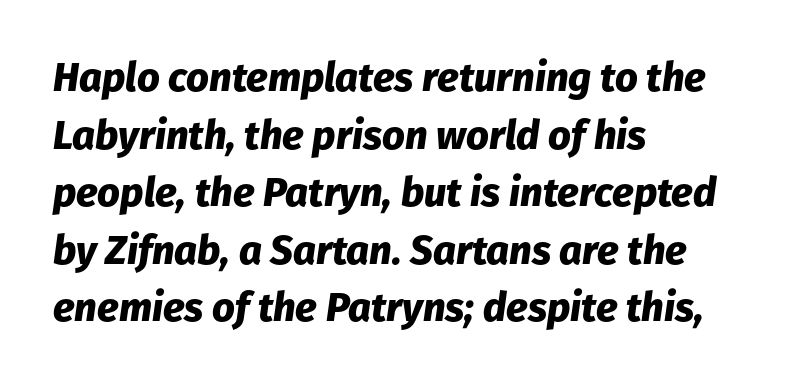
This sample has the flowing, uneven cadence of proportional lettering. The paragraph shown leans on its left margin. The text carries the slant typical of an italic or oblique font. Vertical spacing — default.
